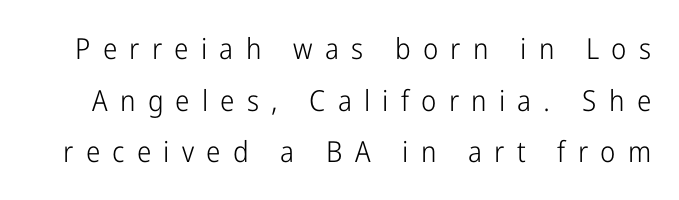
The image shows 29 px light, condensed sans-serif type, upright; set line spacing 1.78x, unusually wide letter spacing (+0.42 em), not underlined; low stroke contrast and a medium x-height.
